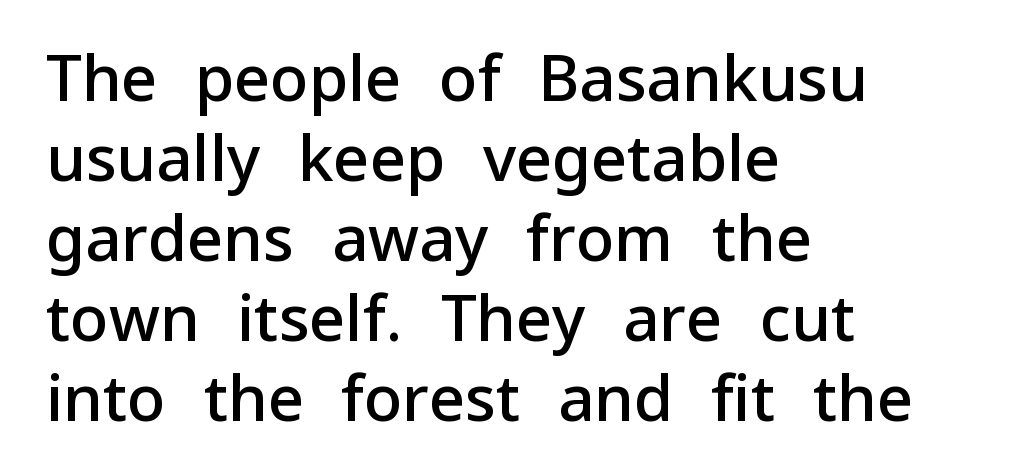
The image shows 63 px semibold sans-serif type, upright; set left-aligned, normal line spacing (1.27x), normal letter spacing, not underlined; low stroke contrast and a medium x-height.
